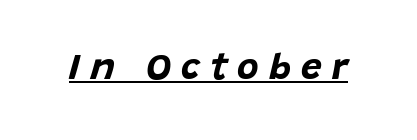
Q: Is the text bold? A: Yes.
Q: Is the text italic (slanted)? A: Yes, it leans right by about 15 degrees.
Q: Is the text underlined? A: Yes.
Q: Is the spacing between letters normal or unusually wide? A: Unusually wide.
Q: Width (condensed, normal, or wide)? A: Normal.
Q: Stroke contrast? A: Low.
Q: x-height? A: Large.
Q: Monospaced? A: No.
